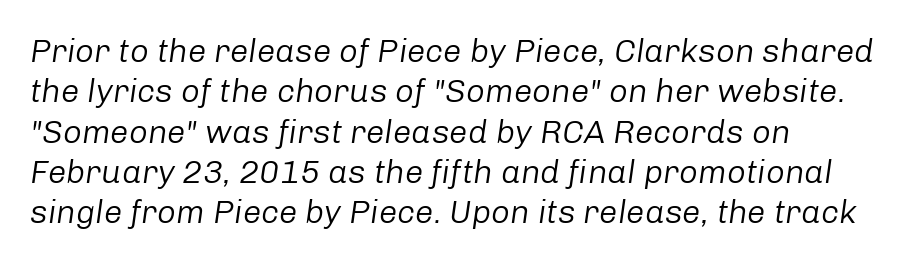
{"italic": "yes", "lean": "right", "slant_degrees": 8, "bold": "no", "weight": "regular", "width": "normal", "stroke_contrast": "low", "x_height": "medium", "monospaced": "no", "underline": "no", "align": "left", "line_spacing_ratio": 1.22, "letter_spacing": "normal", "letter_spacing_em": 0.0, "glyph_px": 33}
